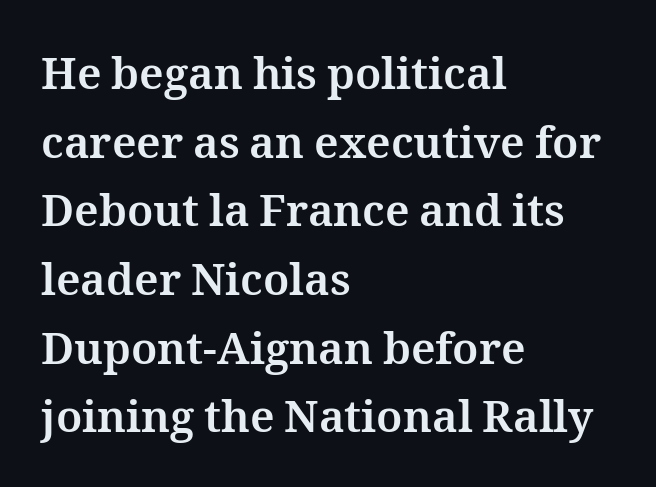
Has an underline been added? It has not. The rag falls on the right side of this text block. Students, observe: this is what conventionally led text looks like. Every letter is thick-stroked: bold, no question.
